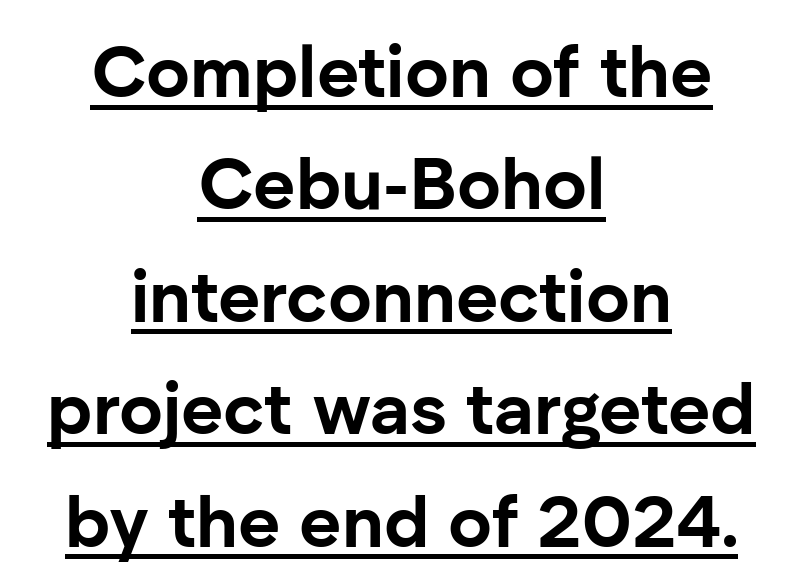
{"serif": "no", "italic": "no", "bold": "yes", "weight": "bold", "width": "normal", "stroke_contrast": "low", "x_height": "medium", "monospaced": "no", "underline": "yes", "align": "center", "line_spacing": "normal", "line_spacing_ratio": 1.54, "letter_spacing": "normal", "letter_spacing_em": 0.0, "glyph_px": 73}
